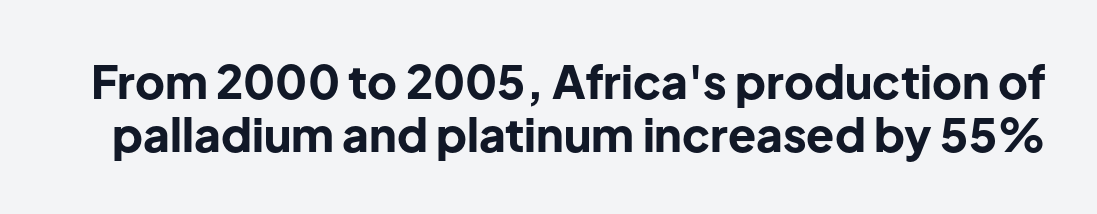
The image shows 46 px bold sans-serif type, upright; set tight line spacing (1.15x), normal letter spacing, not underlined; low stroke contrast and a medium x-height.
